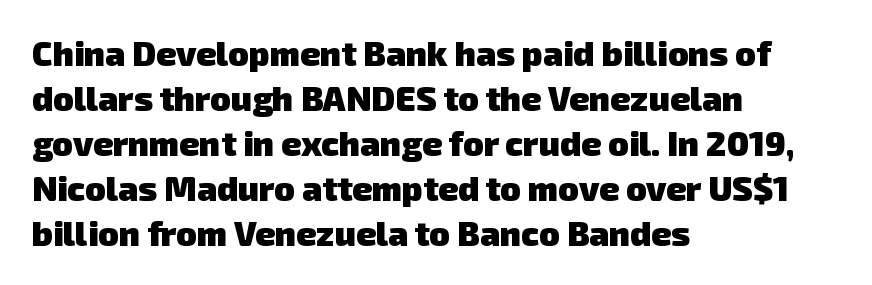
Q: Is the text bold? A: Yes.
Q: Is the typeface a serif or a sans-serif typeface? A: Sans-serif.
Q: Is the text underlined? A: No.
Q: How is the paragraph aligned? A: Left-aligned.
Q: Is the spacing between letters normal or unusually wide? A: Normal.
Q: Is the spacing between lines tight, normal or loose? A: Normal.
Q: Width (condensed, normal, or wide)? A: Normal.
Q: Stroke contrast? A: Low.
Q: x-height? A: Medium.
Q: Monospaced? A: No.
